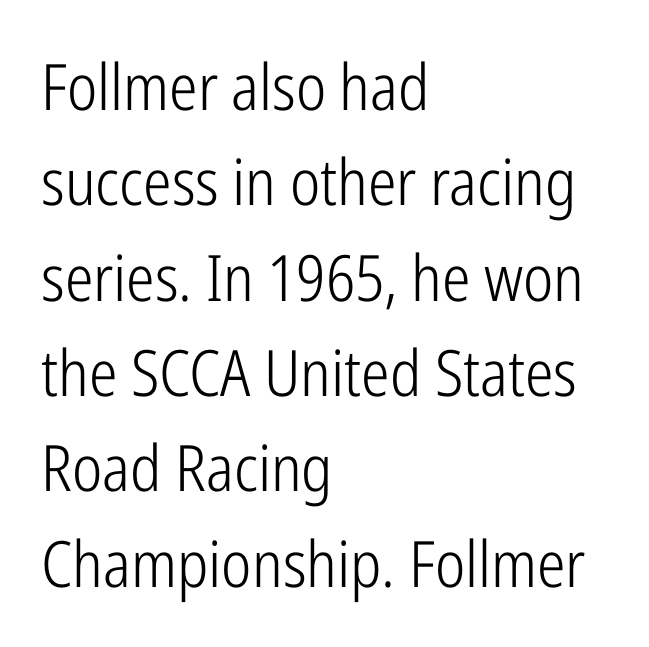
No heavy texture on the line: the type isn't bold. The typography opts for an upright posture over an oblique one. The characters display no serif detailing; their extremities are plain. Leading matches the norm, producing a regular column.
